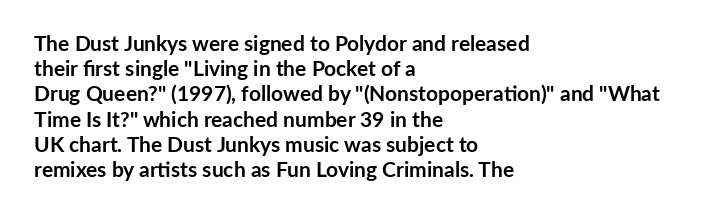
{"italic": "no", "bold": "yes", "underline": "no", "align": "left", "line_spacing_ratio": 1.2, "letter_spacing": "normal", "letter_spacing_em": 0.0, "glyph_px": 21}
